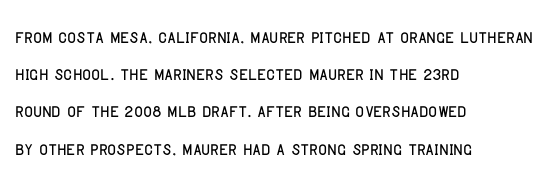
Q: Is the text italic (slanted)? A: No, it is upright.
Q: Is the text underlined? A: No.
Q: How is the paragraph aligned? A: Left-aligned.
Q: Is the spacing between letters normal or unusually wide? A: Normal.
Q: Is the spacing between lines tight, normal or loose? A: Normal.
